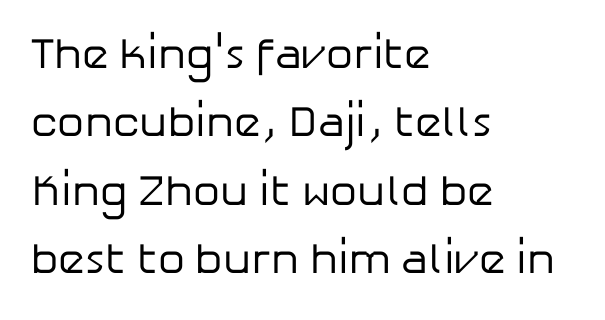
The image shows 43 px regular-weight sans-serif type, upright; set left-aligned, normal line spacing (1.59x), normal letter spacing, not underlined; low stroke contrast and a medium x-height.
